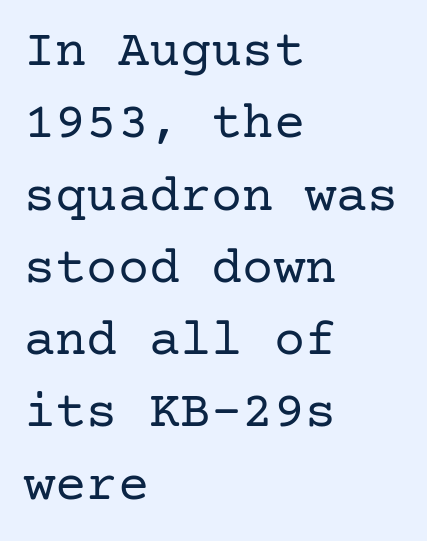
Quick note: not italic, upright. No heavy texture on the line: the type isn't bold. If you measured baseline to baseline, you'd find a middling distance. Descenders hang freely into open space. The type is set solid horizontally, with unmodified tracking.
